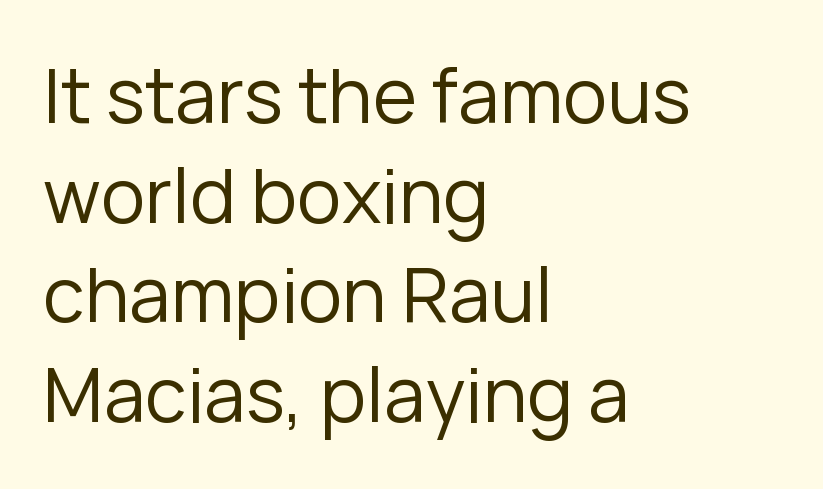
Proportional: the letters do not fall into vertical columns. Decoration check: the copy has no underline. Serif or sans? Sans — the stroke terminals are bare. The axis of the letterforms is exactly vertical. Bold? No — there's no thickening of the strokes.
